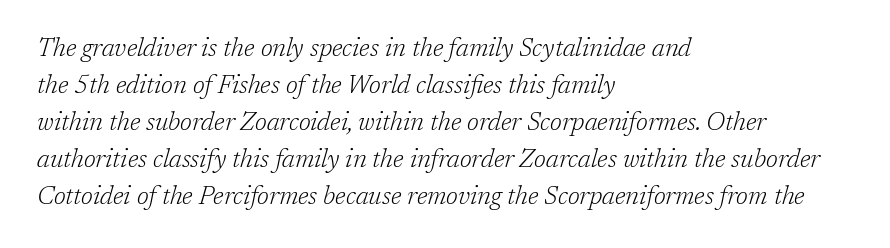
The setting favours the left margin, as ordinary paragraphs usually do. Each stroke keeps to a modest, everyday thickness or less. The type is set solid horizontally, with unmodified tracking. The rendering uses a moderate line-height, typical for paragraphs.
